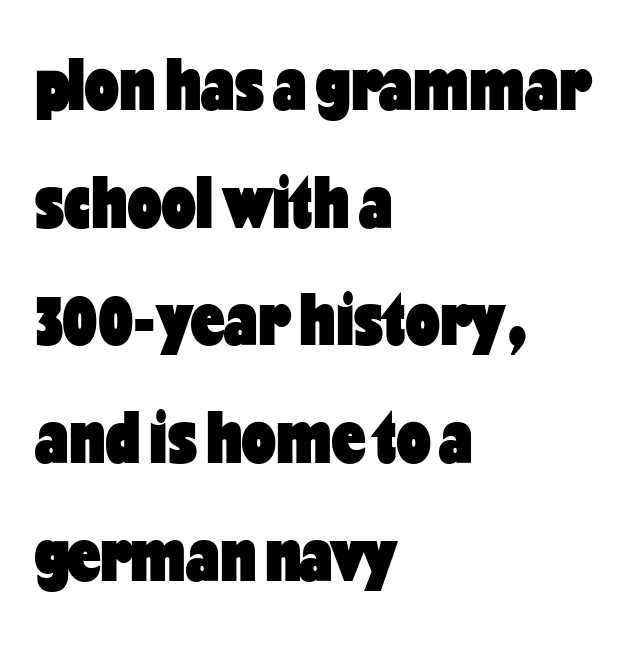
Look at the bottom of the vertical strokes: they stop flat, with no serifs. Style check: upright. This rendering uses left alignment, leaving the right contour irregular. Plain, unruled lines of type. Summary of vertical rhythm: regular, with standard interline spacing. A full-strength bold gives these letters their thick strokes.
